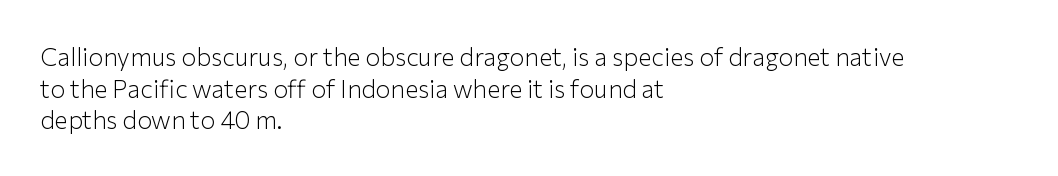
The characters are drawn with everyday or finer stroke widths. The string is rendered with underlining switched off. Leading matches the norm, producing a regular column. This sample uses plain, unmodified letter spacing.
